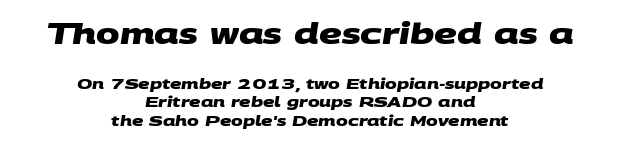
The image shows 28 px heavy, wide sans-serif type; set centered, normal line spacing (1.31x), normal letter spacing, not underlined; the first (top) block is 2.0x larger; medium stroke contrast and a large x-height.
